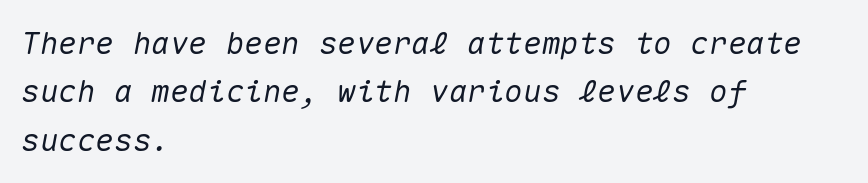
The lines are quadded left. Reading down the column, the eye jumps a familiar distance to each next line. The letters are slanted; this is an italic face. Has an underline been added? It has not.
